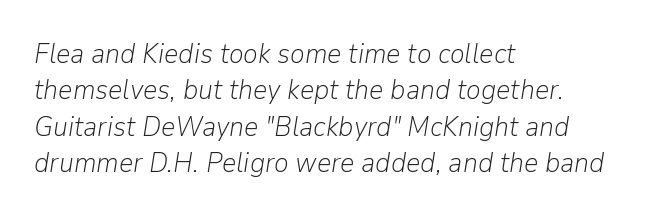
Anything drawn beneath the words? Only blank space. Caption: face not bold, strokes unweighted. The axis of the letterforms is tilted away from vertical. Horizontally, the lines are justified to the leading edge only. This sample has the flowing, uneven cadence of proportional lettering. You could call the tracking neutral — neither tight nor loose.
